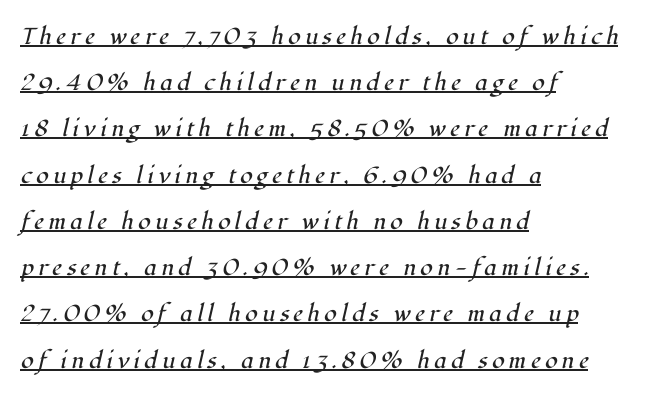
{"italic": "yes", "lean": "right", "slant_degrees": 12, "bold": "no", "underline": "yes", "align": "left", "line_spacing": "loose", "line_spacing_ratio": 2.01, "glyph_px": 23}
